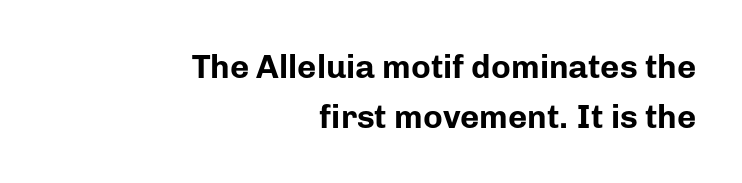
The passage shown is not underscored anywhere. The rendering anchors every line to the right-hand side. Letter spacing: default. Is this a fixed-width face? No — the glyphs have proportional, varying widths. Evenly set lines give the paragraph a standard silhouette. The specimen reads as upright at a glance.
